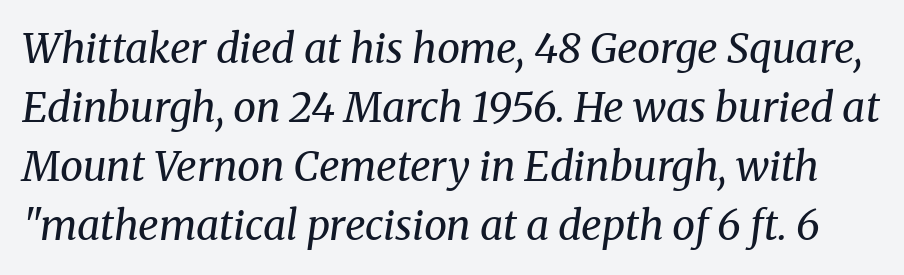
The image shows 41 px regular-weight serif type, italic (leaning right); set normal line spacing (1.44x), normal letter spacing, not underlined; medium stroke contrast and a medium x-height.
